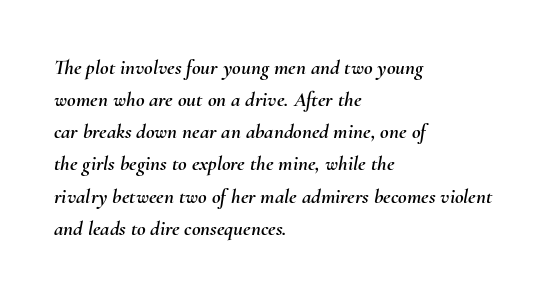
Slanted lettering throughout. Between one letter and the next there's only the usual sliver of space. Leftover space on each line is placed entirely after the last word. Regarding leading, the lines here are spaced in the standard way. A clean baseline with only descenders dipping below it.
